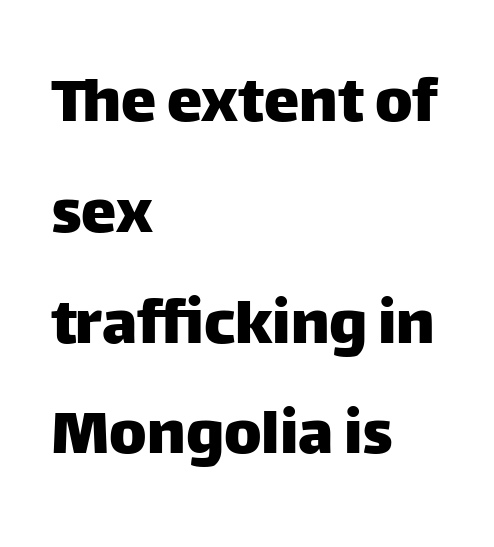
{"serif": "no", "italic": "no", "width": "normal", "stroke_contrast": "low", "x_height": "large", "monospaced": "no", "underline": "no", "align": "left", "line_spacing": "normal", "line_spacing_ratio": 1.56, "letter_spacing": "normal", "letter_spacing_em": 0.0, "glyph_px": 71}
